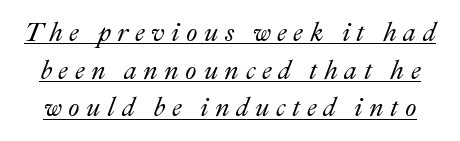
Q: Is the text italic (slanted)? A: Yes, it leans right by about 22 degrees.
Q: Is the text underlined? A: Yes.
Q: Is the spacing between letters normal or unusually wide? A: Unusually wide.
Q: Is the spacing between lines tight, normal or loose? A: Normal.
